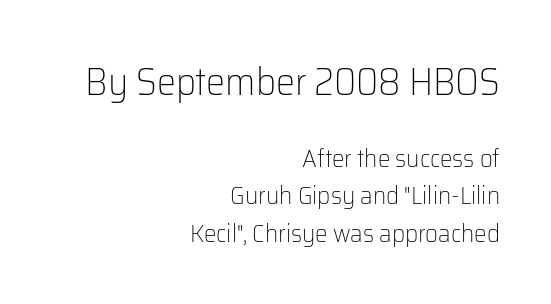
{"serif": "no", "italic": "no", "bold": "no", "weight": "light", "width": "normal", "stroke_contrast": "low", "x_height": "medium", "monospaced": "no", "underline": "no", "align": "right", "line_spacing": "normal", "line_spacing_ratio": 1.49, "letter_spacing": "normal", "letter_spacing_em": 0.0, "larger_block": "first", "size_ratio": 1.52, "glyph_px": 38}
